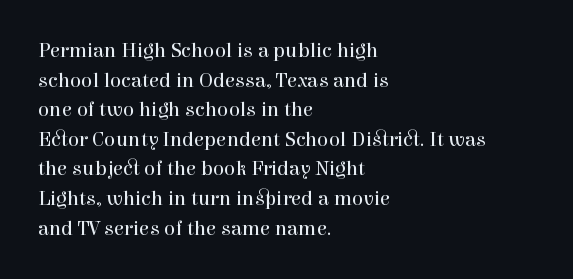
Q: Is the text bold? A: No.
Q: Is the text italic (slanted)? A: No, it is upright.
Q: Is the text underlined? A: No.
Q: How is the paragraph aligned? A: Left-aligned.
Q: Is the spacing between letters normal or unusually wide? A: Normal.
Q: Is the spacing between lines tight, normal or loose? A: Normal.
